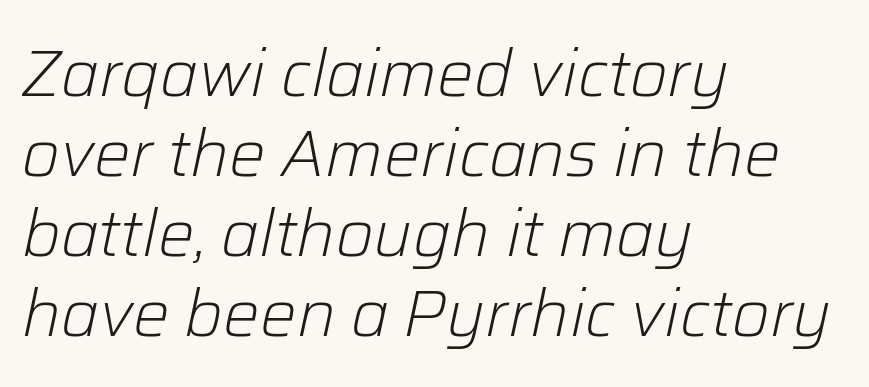
Q: Is the text bold? A: No.
Q: Is the text italic (slanted)? A: Yes, it leans right by about 12 degrees.
Q: Is the text underlined? A: No.
Q: How is the paragraph aligned? A: Left-aligned.
Q: Is the spacing between letters normal or unusually wide? A: Normal.
Q: Width (condensed, normal, or wide)? A: Normal.
Q: Stroke contrast? A: Low.
Q: x-height? A: Medium.
Q: Monospaced? A: No.
